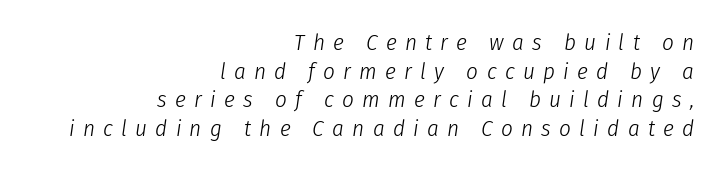
The image shows 23 px text type, italic (leaning right); set right-aligned, line spacing 1.24x, unusually wide letter spacing (+0.36 em), not underlined.
